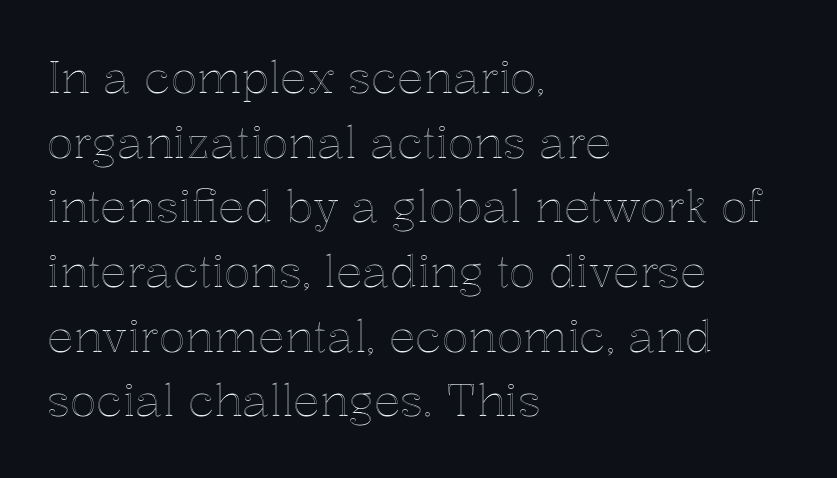
Q: Is the text italic (slanted)? A: No, it is upright.
Q: Is the text underlined? A: No.
Q: How is the paragraph aligned? A: Left-aligned.
Q: Is the spacing between letters normal or unusually wide? A: Normal.
Q: Is the spacing between lines tight, normal or loose? A: Normal.
Q: Width (condensed, normal, or wide)? A: Normal.
Q: x-height? A: Medium.
Q: Monospaced? A: No.
